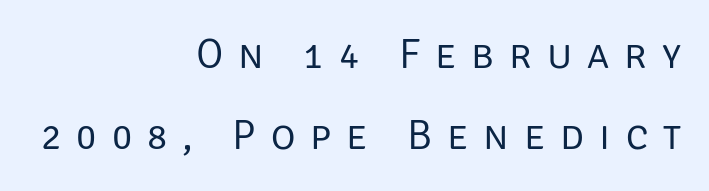
The image shows 42 px regular-weight sans-serif type, upright; set right-aligned, loose line spacing (1.94x), unusually wide letter spacing (+0.36 em), not underlined; low stroke contrast and a large x-height.
